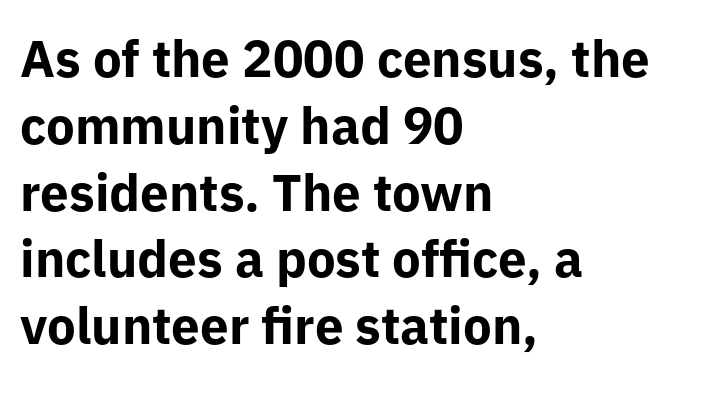
The image shows 51 px bold sans-serif type, upright; set left-aligned, normal line spacing (1.31x), normal letter spacing, not underlined; low stroke contrast and a medium x-height.
